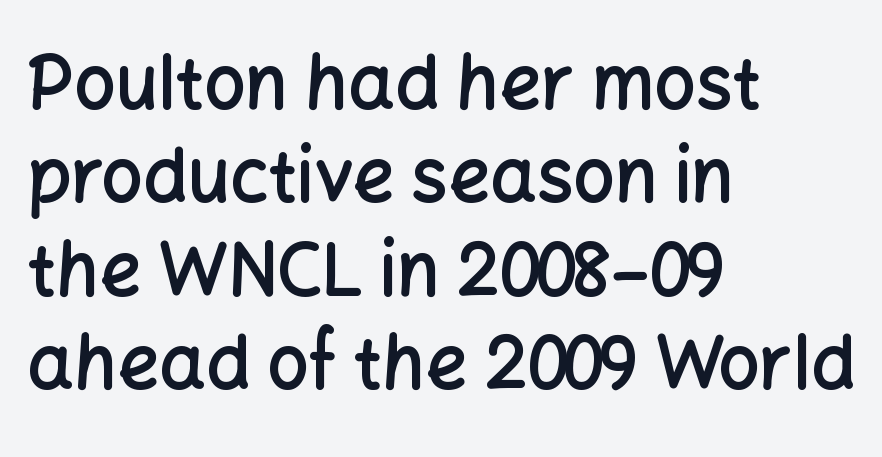
The passage shown is semibold, sitting just below true bold. The type family on display is of the sans-serif kind. Is this a fixed-width face? No — the glyphs have proportional, varying widths. This rendering leaves character spacing at its baseline value. Leading matches the norm, producing a regular column. Line beginnings align vertically; line endings do not.
